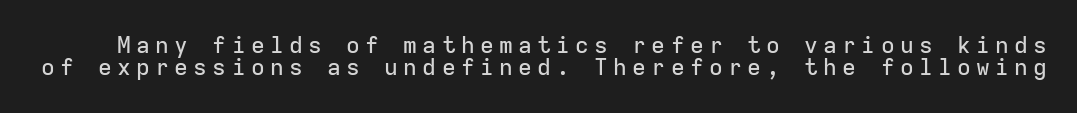
The image shows 23 px text type, upright; set tight line spacing (0.97x), unusually wide letter spacing (+0.23 em), not underlined.
